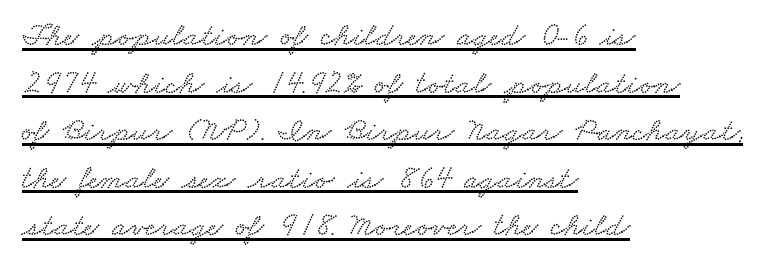
{"width": "wide", "stroke_contrast": "low", "x_height": "small", "monospaced": "no", "underline": "yes", "align": "left", "line_spacing": "normal", "line_spacing_ratio": 1.44, "letter_spacing": "normal", "letter_spacing_em": 0.0, "glyph_px": 33}
